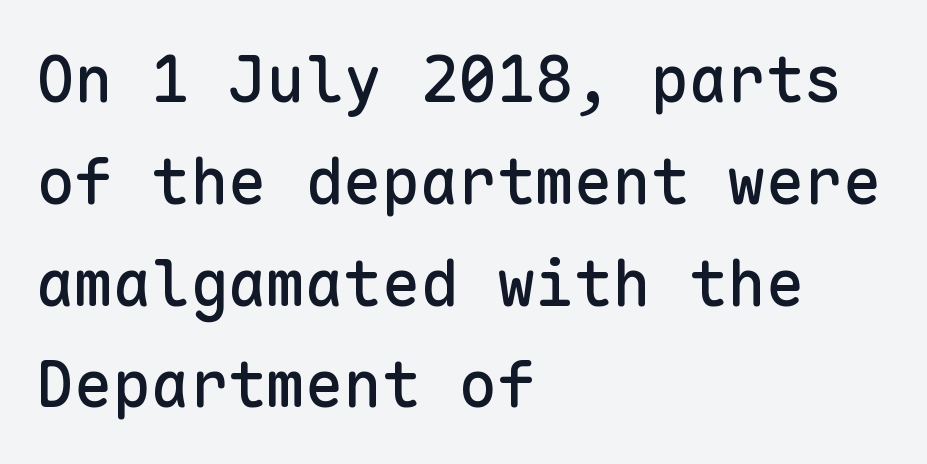
The image shows 64 px sans-serif type, upright, monospaced; set left-aligned, normal line spacing (1.59x), normal letter spacing, not underlined; low stroke contrast and a medium x-height.
